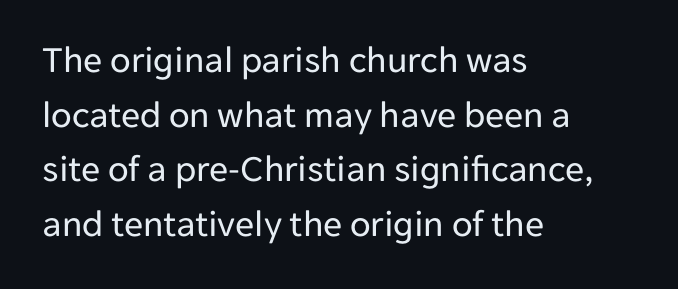
Do the letters lean? They stand straight. The rows are spaced the way most documents space them. Summary of weight: not heavy and not bold. Is this a fixed-width face? No — the glyphs have proportional, varying widths.
